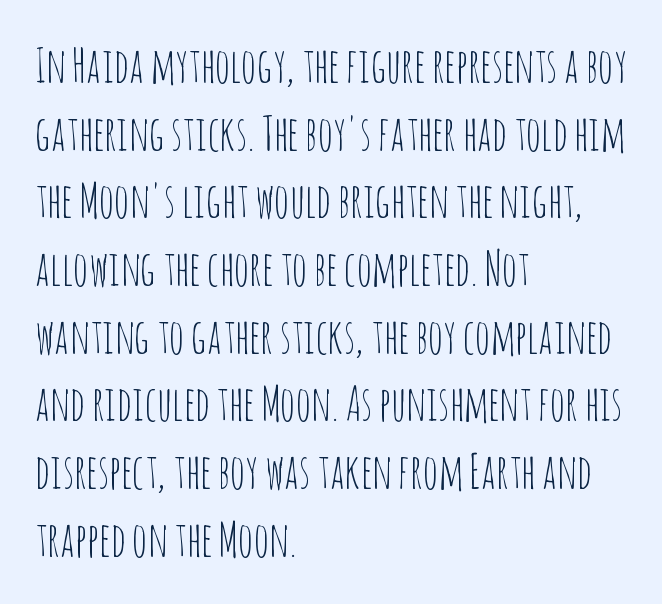
{"serif": "no", "italic": "no", "bold": "no", "weight": "thin", "width": "condensed", "stroke_contrast": "low", "x_height": "large", "monospaced": "no", "underline": "no", "align": "left", "line_spacing": "normal", "line_spacing_ratio": 1.44, "letter_spacing": "normal", "letter_spacing_em": 0.0, "glyph_px": 47}
